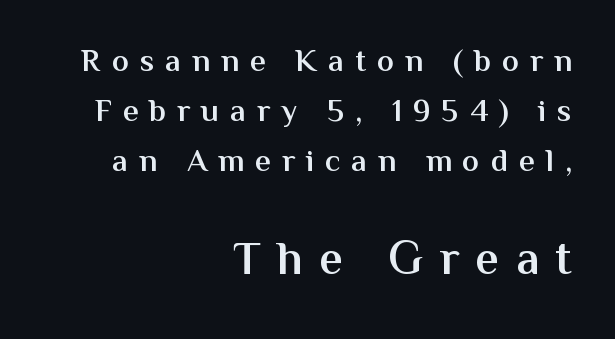
The image shows 48 px semibold sans-serif type, upright; set right-aligned, normal line spacing (1.57x), unusually wide letter spacing (+0.34 em), not underlined; the second (bottom) block is 1.5x larger; medium stroke contrast and a medium x-height.
